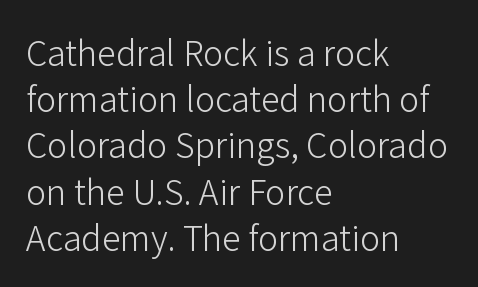
{"serif": "no", "italic": "no", "bold": "no", "weight": "light", "width": "normal", "stroke_contrast": "low", "x_height": "medium", "monospaced": "no", "underline": "no", "align": "left", "line_spacing": "normal", "line_spacing_ratio": 1.36, "letter_spacing": "normal", "letter_spacing_em": 0.0, "glyph_px": 34}
